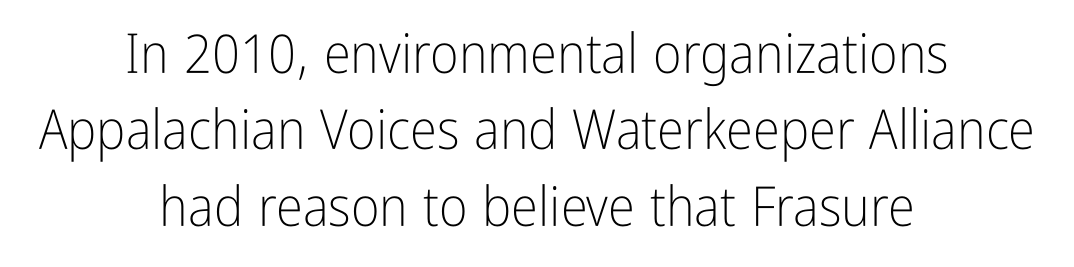
Q: Is the text bold? A: No.
Q: Is the text italic (slanted)? A: No, it is upright.
Q: Is the typeface a serif or a sans-serif typeface? A: Sans-serif.
Q: Is the text underlined? A: No.
Q: How is the paragraph aligned? A: Centered.
Q: Is the spacing between letters normal or unusually wide? A: Normal.
Q: Is the spacing between lines tight, normal or loose? A: Normal.
Q: Width (condensed, normal, or wide)? A: Condensed.
Q: Stroke contrast? A: Low.
Q: x-height? A: Medium.
Q: Monospaced? A: No.
